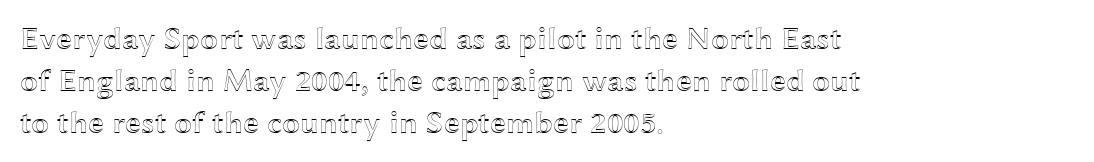
A typesetter would call this proportional, since set widths differ per character. These lines stack with their left ends in a neat column. Glyph-to-glyph distance matches everyday printed text. The glyphs are unaccompanied by any horizontal stroke below them.
